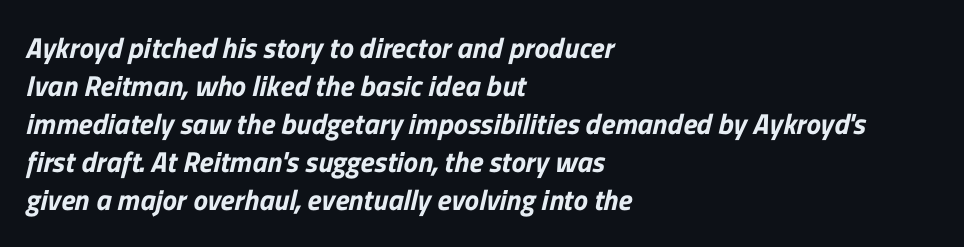
Is this a sans? Yes — the strokes have no serifs. Caption: multi-line text, flush left, ragged right. The rendering uses natural spacing where letterforms have individual widths. Characters follow at the spacing the type designer built in. The zone under the glyphs is completely vacant. Normally led — the rows are evenly, conventionally spaced.
